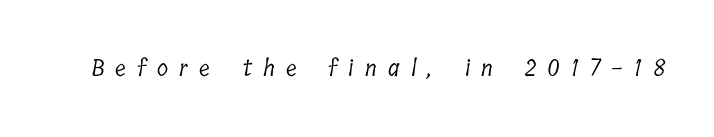
{"bold": "no", "underline": "no", "letter_spacing": "wide", "letter_spacing_em": 0.49, "glyph_px": 23}
